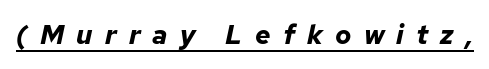
Q: Is the text bold? A: Yes.
Q: Is the text italic (slanted)? A: Yes, it leans right by about 12 degrees.
Q: Is the text underlined? A: Yes.
Q: Is the spacing between letters normal or unusually wide? A: Unusually wide.
